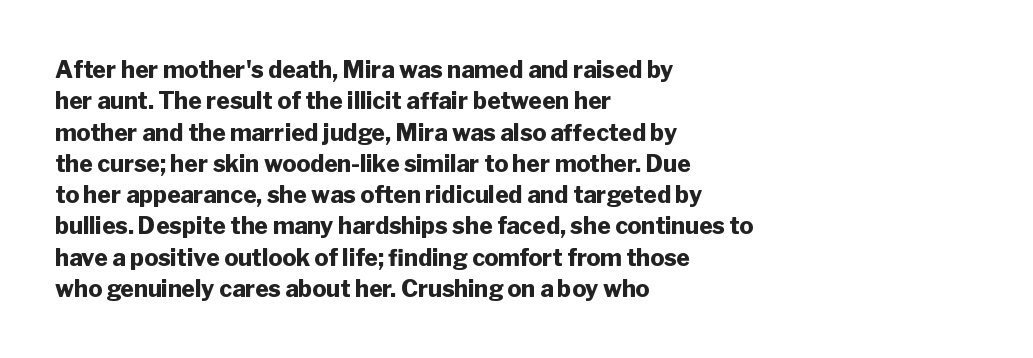
Q: Is the text bold? A: Yes.
Q: Is the text italic (slanted)? A: No, it is upright.
Q: Is the text underlined? A: No.
Q: How is the paragraph aligned? A: Left-aligned.
Q: Is the spacing between letters normal or unusually wide? A: Normal.
Q: Is the spacing between lines tight, normal or loose? A: Normal.
